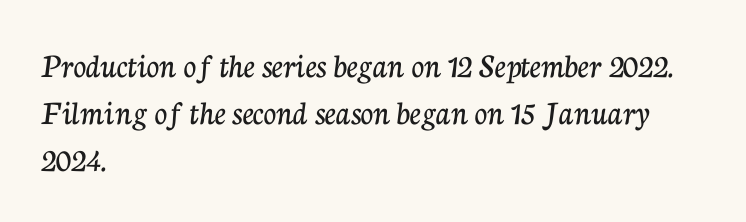
{"serif": "yes", "width": "normal", "stroke_contrast": "low", "x_height": "medium", "monospaced": "no", "underline": "no", "align": "left", "line_spacing": "normal", "line_spacing_ratio": 1.35, "letter_spacing": "normal", "letter_spacing_em": 0.0, "glyph_px": 35}
